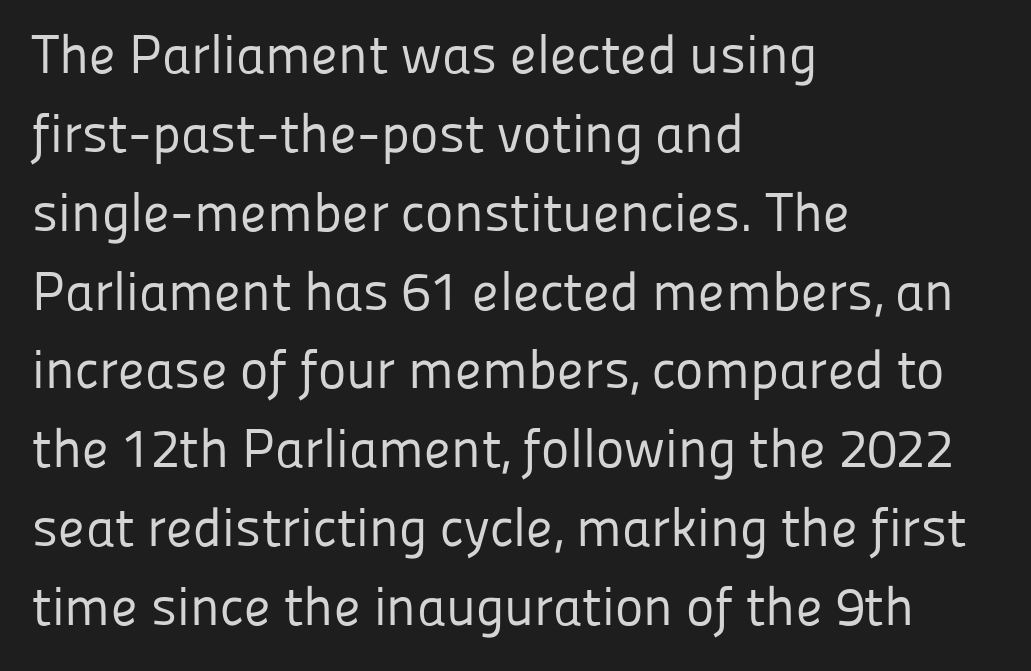
The text was rendered using a sans face with plain stroke endings. The gap between lines stays unmarked. Horizontal alignment here is leftward, the default for most running prose. Tall strokes in this sample are plumb rather than angled.
